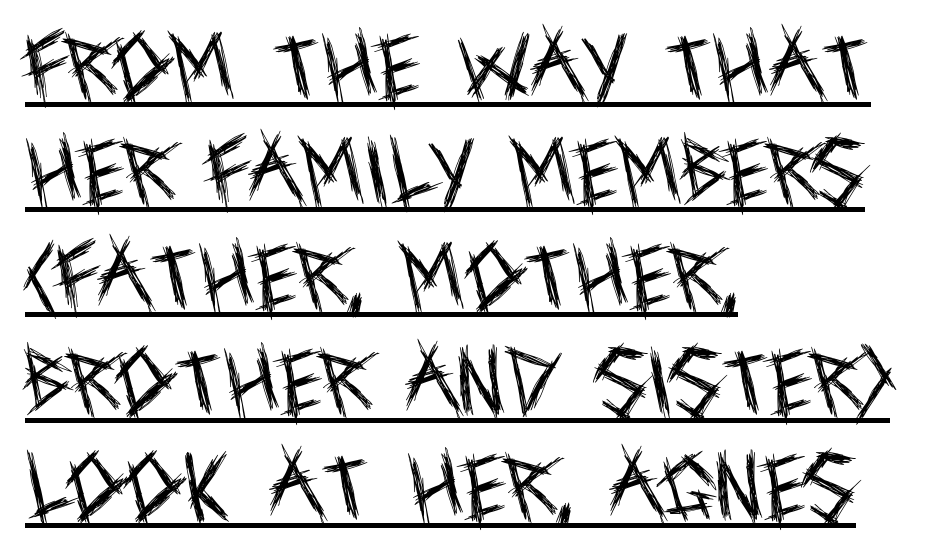
The image shows 74 px regular-weight, condensed sans-serif type, upright; set left-aligned, normal line spacing (1.42x), normal letter spacing, underlined; a large x-height.
